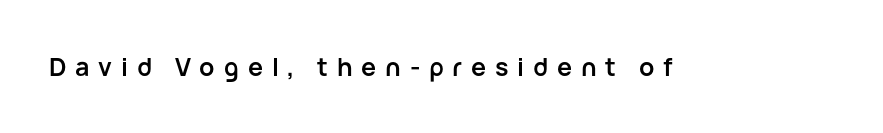
{"italic": "no", "bold": "yes", "underline": "no", "letter_spacing": "wide", "letter_spacing_em": 0.35, "glyph_px": 25}
